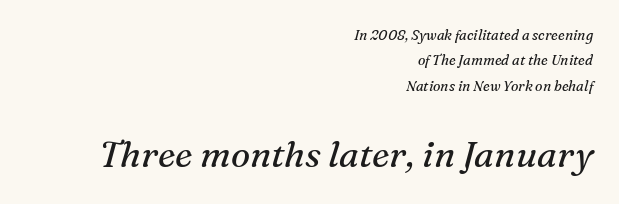
The image shows 36 px regular-weight serif type, italic (leaning right); set right-aligned, line spacing 1.82x, normal letter spacing, not underlined; the second (bottom) block is 2.57x larger; medium stroke contrast and a medium x-height.
